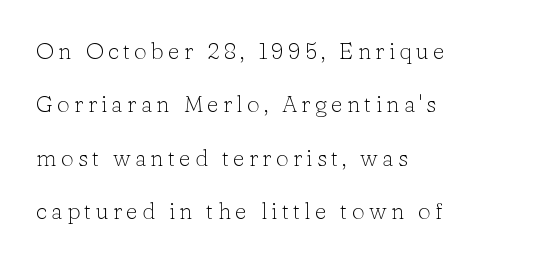
{"italic": "no", "bold": "no", "underline": "no", "align": "left", "line_spacing": "loose", "line_spacing_ratio": 2.32, "glyph_px": 23}
